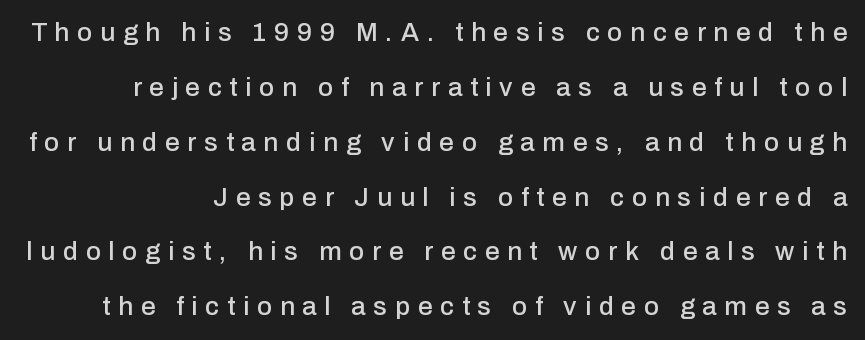
Q: Is the text italic (slanted)? A: No, it is upright.
Q: Is the text underlined? A: No.
Q: How is the paragraph aligned? A: Right-aligned.
Q: Is the spacing between letters normal or unusually wide? A: Unusually wide.
Q: Is the spacing between lines tight, normal or loose? A: Loose.
